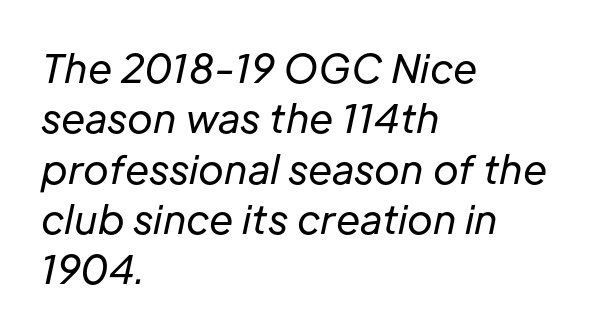
The image shows 39 px regular-weight type, italic (leaning right); set left-aligned, normal line spacing (1.29x), normal letter spacing, not underlined; low stroke contrast and a medium x-height.
